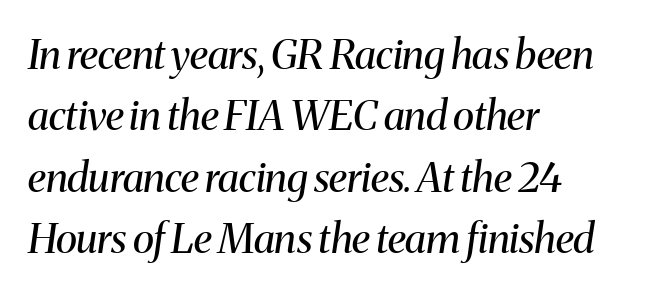
The image shows 41 px regular-weight serif type, italic (leaning right); set left-aligned, normal line spacing (1.5x), normal letter spacing, not underlined; medium stroke contrast and a medium x-height.
